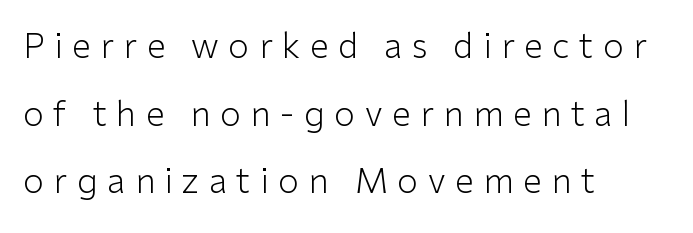
{"serif": "no", "italic": "no", "bold": "no", "weight": "light", "width": "normal", "stroke_contrast": "low", "x_height": "medium", "monospaced": "no", "underline": "no", "align": "left", "line_spacing": "loose", "line_spacing_ratio": 1.99, "letter_spacing": "wide", "letter_spacing_em": 0.28, "glyph_px": 34}
